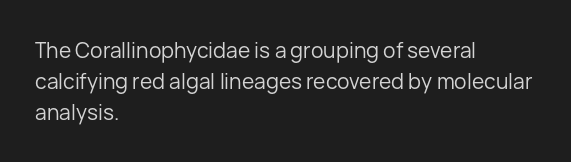
Q: Is the text bold? A: No.
Q: Is the text italic (slanted)? A: No, it is upright.
Q: Is the text underlined? A: No.
Q: How is the paragraph aligned? A: Left-aligned.
Q: Is the spacing between letters normal or unusually wide? A: Normal.
Q: Is the spacing between lines tight, normal or loose? A: Normal.
